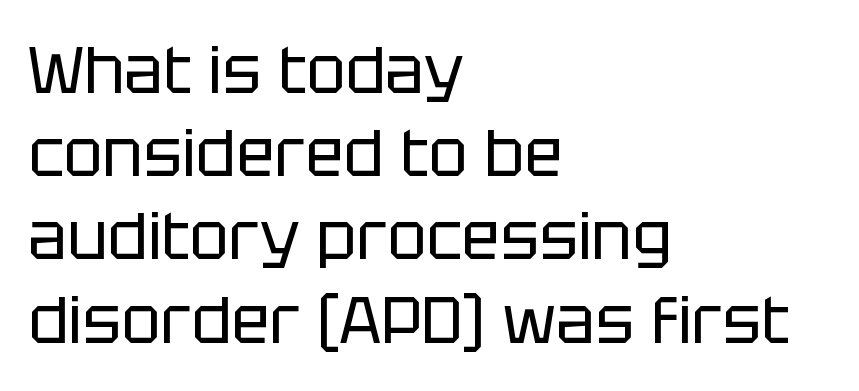
{"serif": "no", "italic": "no", "bold": "no", "weight": "regular", "width": "normal", "stroke_contrast": "low", "x_height": "large", "monospaced": "no", "underline": "no", "align": "left", "line_spacing": "normal", "line_spacing_ratio": 1.28, "letter_spacing": "normal", "letter_spacing_em": 0.0, "glyph_px": 65}
